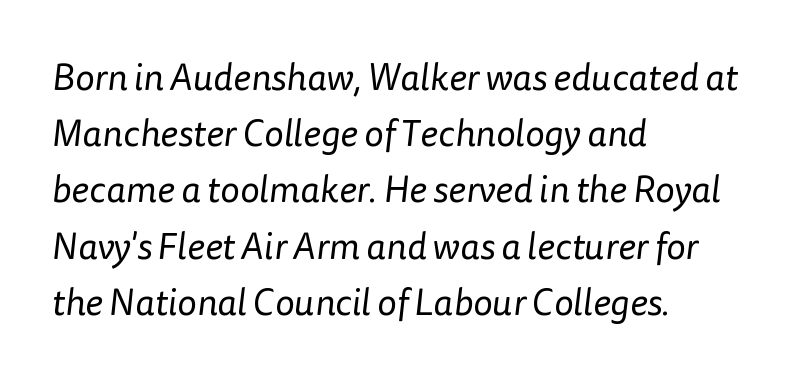
Q: Is the text bold? A: No.
Q: Is the typeface a serif or a sans-serif typeface? A: Sans-serif.
Q: Is the text underlined? A: No.
Q: How is the paragraph aligned? A: Left-aligned.
Q: Is the spacing between letters normal or unusually wide? A: Normal.
Q: Is the spacing between lines tight, normal or loose? A: Normal.
Q: Width (condensed, normal, or wide)? A: Normal.
Q: Stroke contrast? A: Low.
Q: x-height? A: Medium.
Q: Monospaced? A: No.
